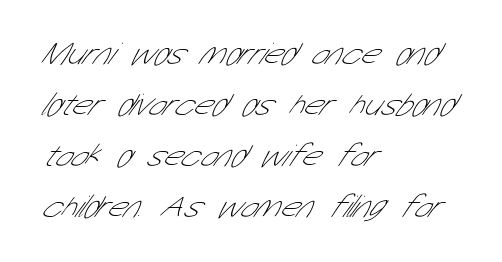
Letters rest on an invisible, unmarked baseline. The passage shown is typeset with a sans-serif family. Reading down the block, your eye returns to a fixed left position each line. The tracking reads as untouched default to a designer's eye. The strokes are not fattened; the text isn't bold. The letters advance in unequal steps, a hallmark of proportional type.
